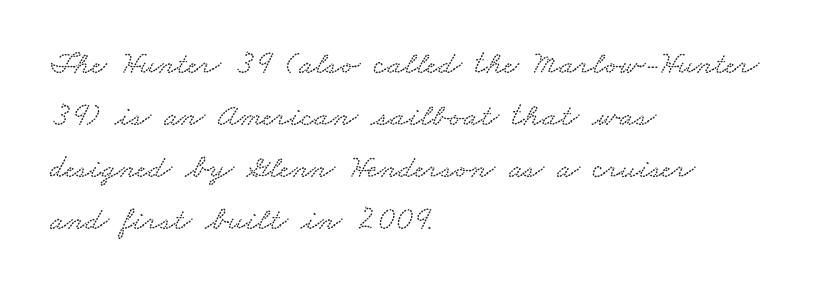
Layout note: lines flush left. Summary of vertical rhythm: regular, with standard interline spacing. Spacing verdict: proportional, widths tailored to each character. Clear beneath every line of the passage.
